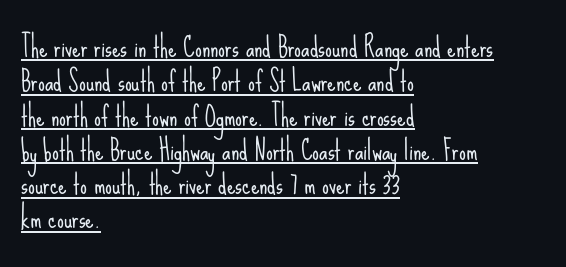
No italicization has been applied; the sample stays upright. This sample is left-justified, so line endings fall wherever the words run out. Whoever set this chose a conventional vertical rhythm. Weight class: somewhere from thin through regular.
